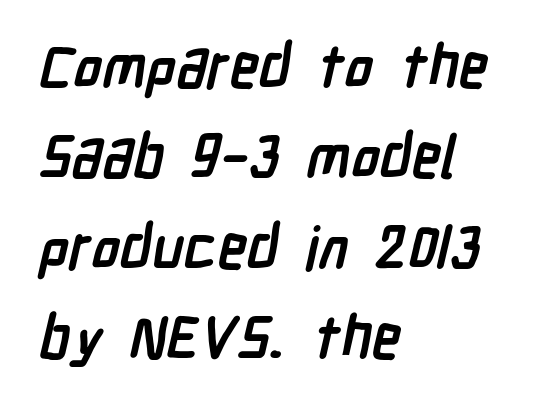
{"serif": "no", "bold": "yes", "weight": "semibold", "width": "condensed", "stroke_contrast": "low", "x_height": "medium", "monospaced": "no", "underline": "no", "align": "left", "line_spacing": "normal", "line_spacing_ratio": 1.53, "letter_spacing": "normal", "letter_spacing_em": 0.0, "glyph_px": 59}
